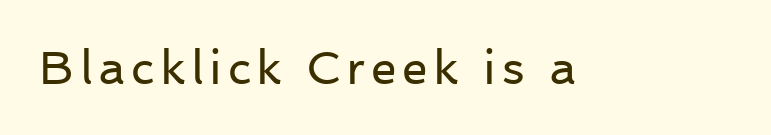
The image shows 47 px regular-weight sans-serif type, upright; set not underlined; low stroke contrast and a medium x-height.
